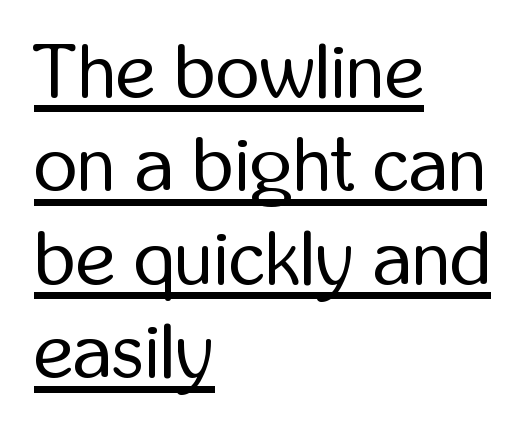
Q: Is the text bold? A: No.
Q: Is the text italic (slanted)? A: No, it is upright.
Q: Is the typeface a serif or a sans-serif typeface? A: Sans-serif.
Q: Is the text underlined? A: Yes.
Q: How is the paragraph aligned? A: Left-aligned.
Q: Is the spacing between letters normal or unusually wide? A: Normal.
Q: Width (condensed, normal, or wide)? A: Condensed.
Q: Stroke contrast? A: Low.
Q: x-height? A: Medium.
Q: Monospaced? A: No.
